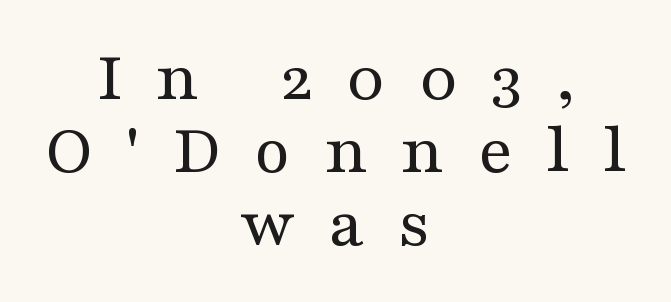
The image shows 73 px regular-weight, wide serif type, upright; set centered, tight line spacing (1.0x), unusually wide letter spacing (+0.45 em), not underlined; medium stroke contrast and a medium x-height.
